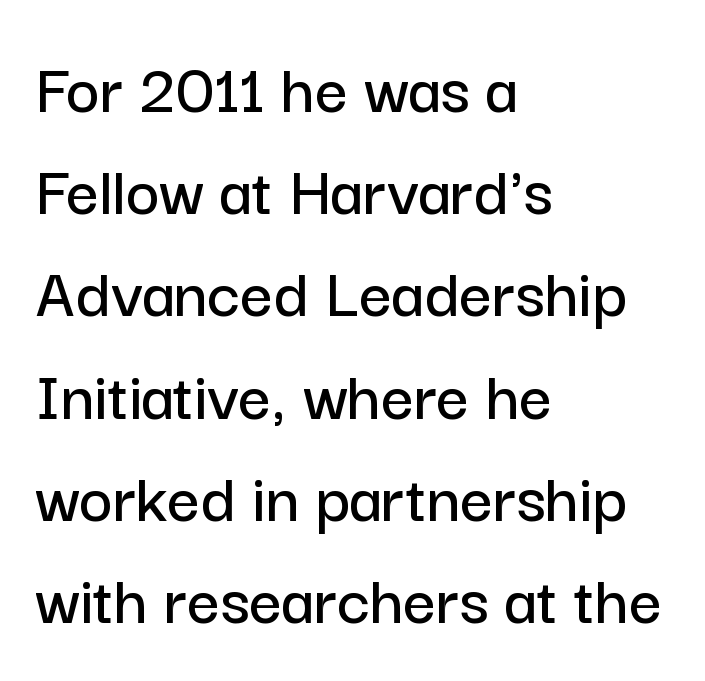
{"serif": "no", "italic": "no", "width": "normal", "stroke_contrast": "low", "x_height": "medium", "monospaced": "no", "underline": "no", "align": "left", "line_spacing": "normal", "line_spacing_ratio": 1.42, "letter_spacing": "normal", "letter_spacing_em": 0.0, "glyph_px": 72}
